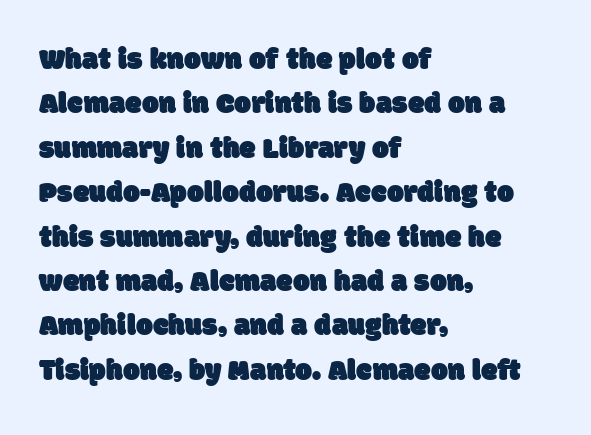
If you drew a ruler down the left edge, every line would touch it. Unlike a traditional serif, this face leaves its strokes unadorned. Varying glyph widths throughout — classic text-font behaviour. Descender tails drop into unmarked territory. Horizontal bands of white between lines are of average thickness. No extra tracking has been applied to these lines.
